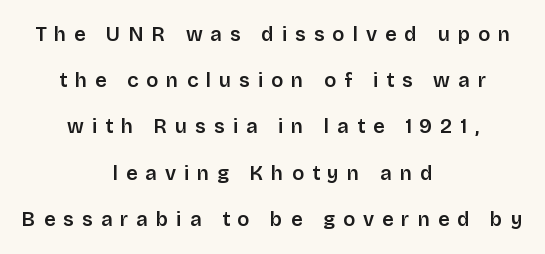
Q: Is the text italic (slanted)? A: No, it is upright.
Q: Is the text underlined? A: No.
Q: How is the paragraph aligned? A: Centered.
Q: Is the spacing between letters normal or unusually wide? A: Unusually wide.
Q: Is the spacing between lines tight, normal or loose? A: Loose.
